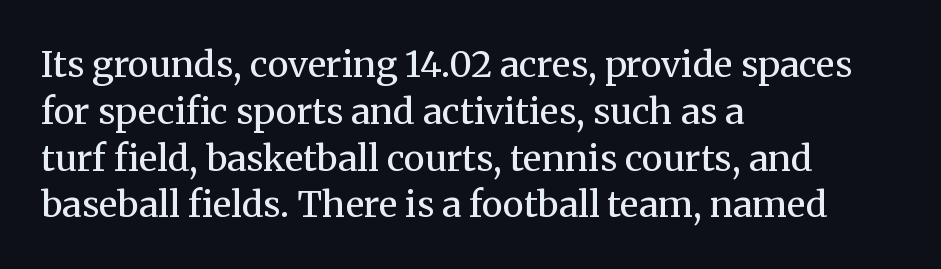
{"serif": "yes", "italic": "no", "bold": "no", "weight": "regular", "width": "normal", "stroke_contrast": "medium", "x_height": "medium", "monospaced": "no", "underline": "no", "align": "left", "line_spacing": "normal", "line_spacing_ratio": 1.3, "letter_spacing": "normal", "letter_spacing_em": 0.0, "glyph_px": 36}
